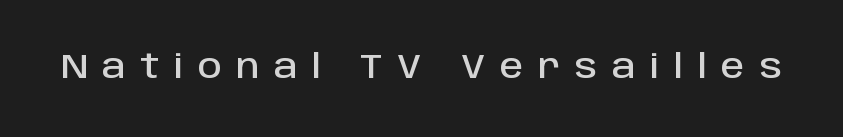
The image shows 33 px sans-serif type, upright; set unusually wide letter spacing (+0.44 em), not underlined; low stroke contrast and a large x-height.
